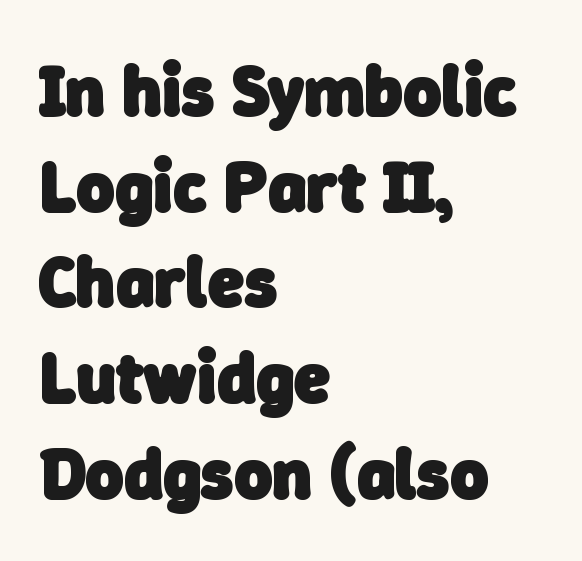
Q: Is the text bold? A: Yes.
Q: Is the typeface a serif or a sans-serif typeface? A: Sans-serif.
Q: Is the text underlined? A: No.
Q: How is the paragraph aligned? A: Left-aligned.
Q: Is the spacing between letters normal or unusually wide? A: Normal.
Q: Is the spacing between lines tight, normal or loose? A: Normal.
Q: Width (condensed, normal, or wide)? A: Normal.
Q: Stroke contrast? A: Low.
Q: x-height? A: Medium.
Q: Monospaced? A: No.
